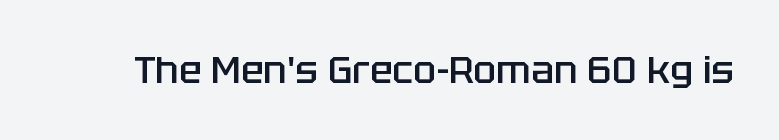
Beneath every word, the page is bare. Firm but not heavy-handed strokes: this text is semibold. Varying glyph widths throughout — classic text-font behaviour. Standard letterfit; no display-style spreading of the glyphs. The lettering stays uniformly vertical, giving the passage a roman look. Is this a sans? Yes — the strokes have no serifs.
